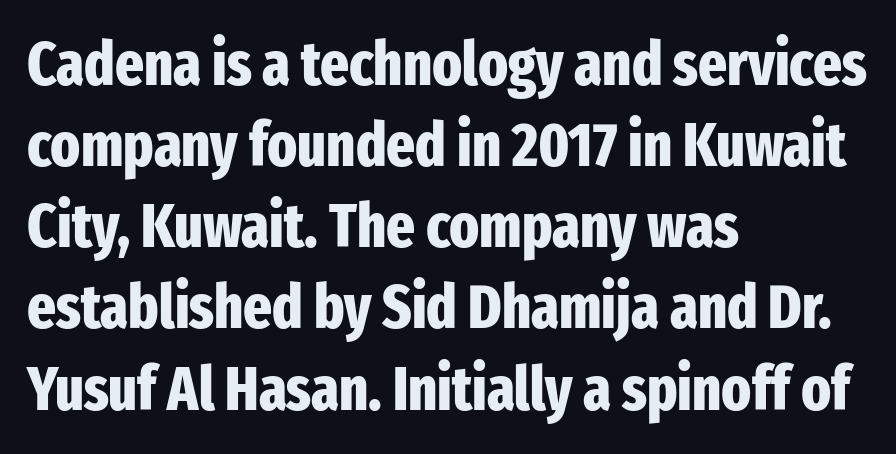
The image shows 61 px heavy, condensed sans-serif type, upright; set left-aligned, normal line spacing (1.33x), normal letter spacing, not underlined; low stroke contrast and a medium x-height.
